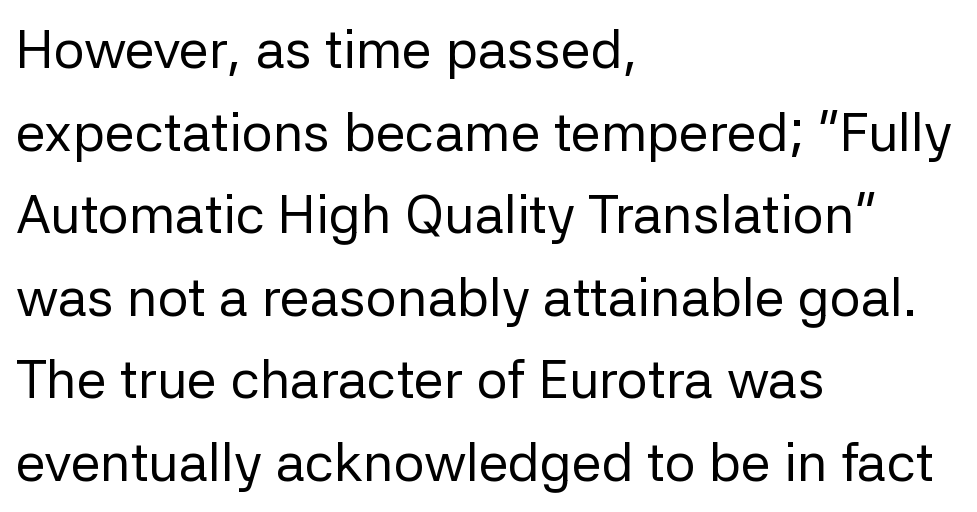
The image shows 54 px regular-weight sans-serif type, upright; set left-aligned, normal line spacing (1.53x), normal letter spacing, not underlined; low stroke contrast and a medium x-height.
